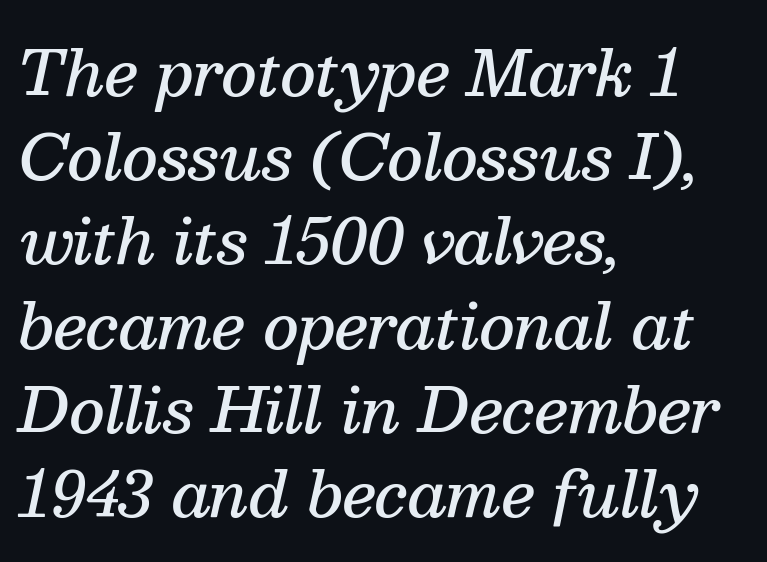
The passage is arranged the way most books set body copy — flush left. Clear beneath every line of the passage. Every letter is mildly thick-stroked: semibold rather than bold. Nobody touched the tracking dial on this one. The vertical gap from one line to the next is medium. The typeface chosen for these lines features serifs.
